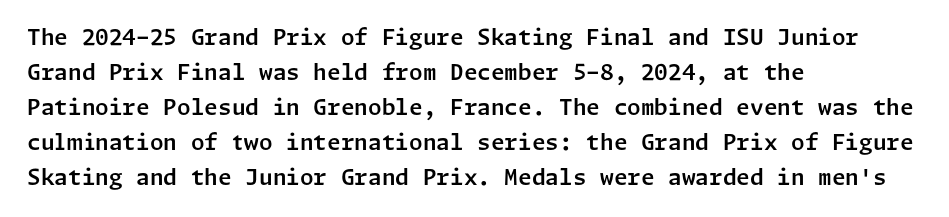
The image shows 22 px text type, upright; set left-aligned, normal line spacing (1.59x), normal letter spacing, not underlined.
